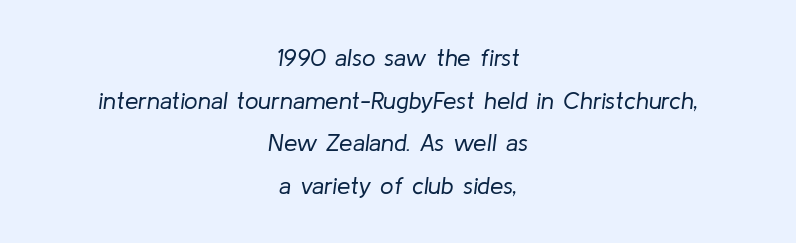
{"italic": "yes", "lean": "right", "slant_degrees": 8, "bold": "no", "underline": "no", "align": "center", "line_spacing_ratio": 1.78, "letter_spacing": "normal", "letter_spacing_em": 0.0, "glyph_px": 24}
